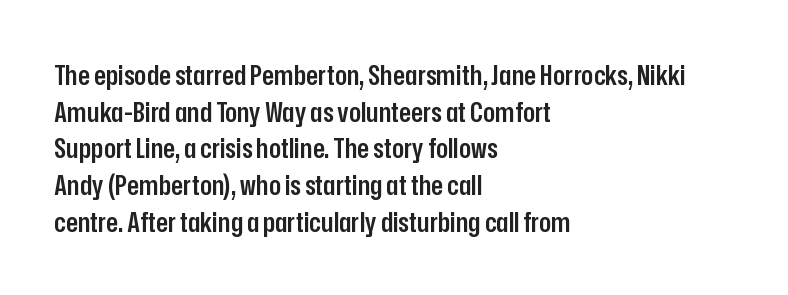
Note the varied advance widths — an 'i' is clearly narrower than an 'm'. I'd call this a sans setting — the letters go barefoot. Interline gaps are of average width in this sample. Do the letters lean? They stand straight. The face used here is a semibold: visibly heavier than regular, lighter than bold.
